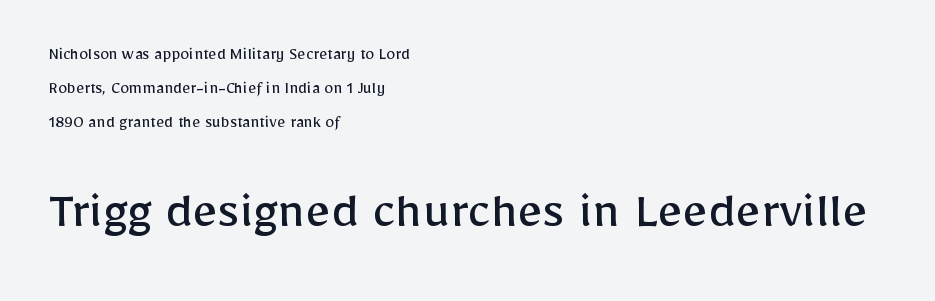
Q: Is the text bold? A: No.
Q: Is the text italic (slanted)? A: No, it is upright.
Q: Is the typeface a serif or a sans-serif typeface? A: Sans-serif.
Q: Is the text underlined? A: No.
Q: How is the paragraph aligned? A: Left-aligned.
Q: Is the spacing between letters normal or unusually wide? A: Normal.
Q: Which block of text is set in a larger size, the first (top) or the second (bottom)? A: The second (bottom) one.
Q: Width (condensed, normal, or wide)? A: Normal.
Q: Stroke contrast? A: Low.
Q: x-height? A: Medium.
Q: Monospaced? A: No.
